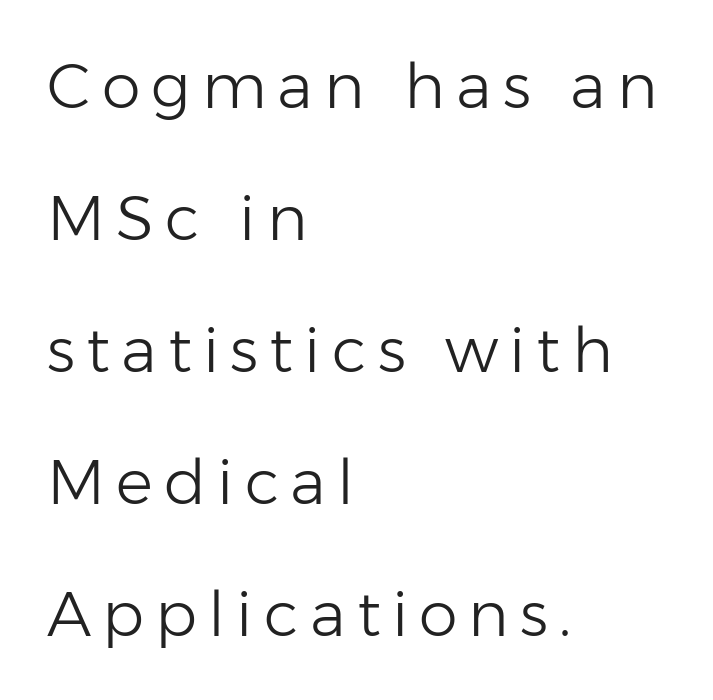
The image shows 62 px light sans-serif type, upright; set left-aligned, loose line spacing (2.13x), not underlined; low stroke contrast and a medium x-height.
